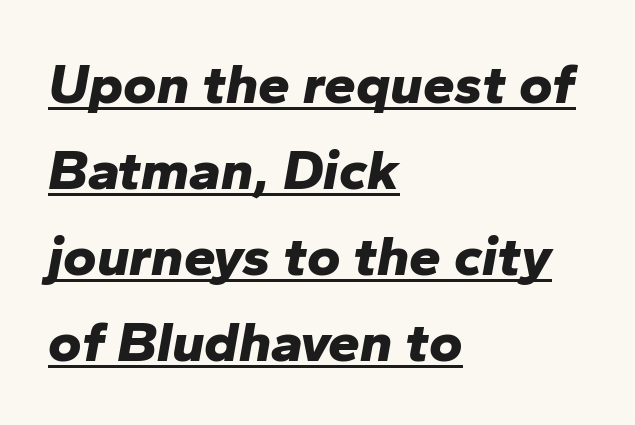
{"italic": "yes", "lean": "right", "slant_degrees": 10, "bold": "yes", "weight": "bold", "width": "normal", "stroke_contrast": "low", "x_height": "medium", "monospaced": "no", "underline": "yes", "align": "left", "line_spacing": "normal", "line_spacing_ratio": 1.51, "letter_spacing": "normal", "letter_spacing_em": 0.0, "glyph_px": 57}
